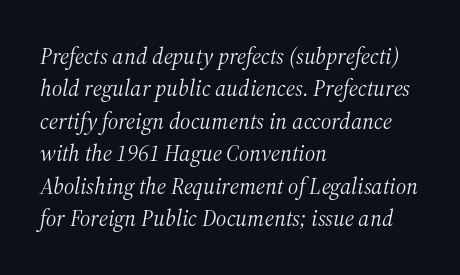
{"italic": "yes", "lean": "right", "slant_degrees": 12, "bold": "no", "underline": "no", "align": "left", "line_spacing": "normal", "line_spacing_ratio": 1.41, "letter_spacing": "normal", "letter_spacing_em": 0.0, "glyph_px": 23}
